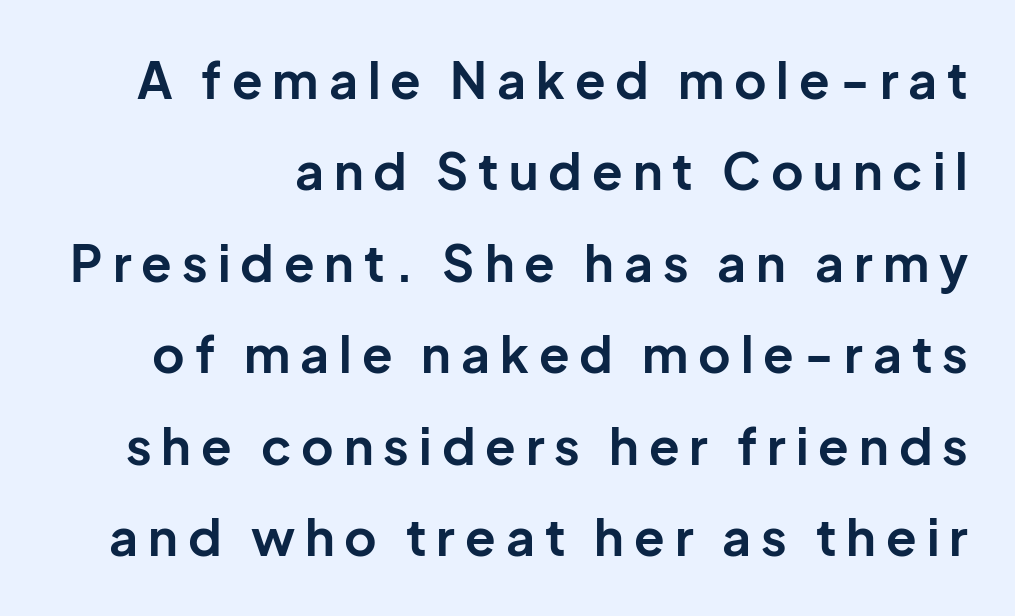
The face used here is proportionally spaced, like ordinary book or web type. There is plenty of visible air inserted between adjacent glyphs. The typography opts for an upright posture over an oblique one. This rendering employs a face without finishing strokes, i.e., a sans-serif. A full-strength bold gives these letters their thick strokes. Beneath every word, the page is bare.
